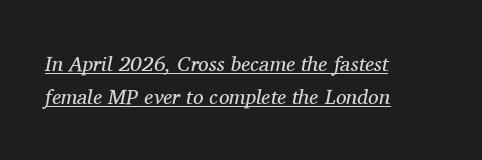
This sample uses plain, unmodified letter spacing. Typeset ragged right — the left edge is the straight one. These lines sit exactly where default settings would place them. Quick note: underline on.
